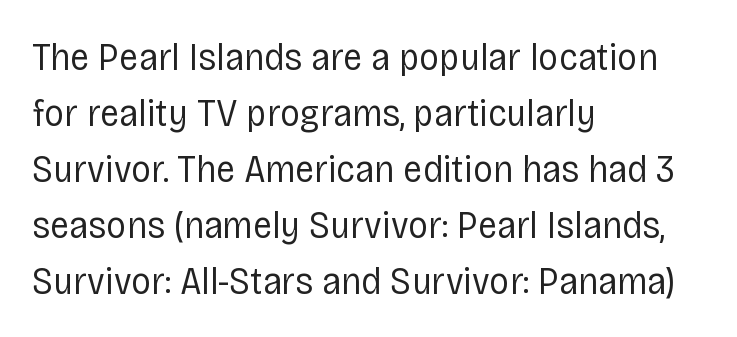
The image shows 40 px regular-weight, condensed sans-serif type, upright; set left-aligned, normal line spacing (1.4x), normal letter spacing, not underlined; low stroke contrast and a large x-height.
